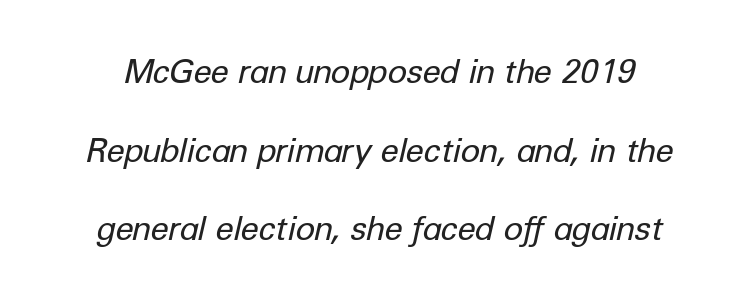
The image shows 33 px regular-weight type, italic (leaning right); set loose line spacing (2.38x), normal letter spacing, not underlined; low stroke contrast and a medium x-height.
